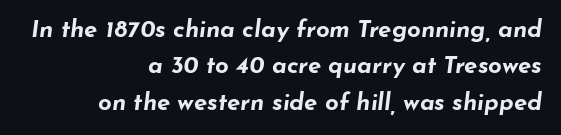
Horizontal alignment here is rightward, an uncommon choice for prose. Glyph-to-glyph distance matches everyday printed text. Notice how descenders clear the ascenders below comfortably — that's standard leading. Plenty of ink on the page — the face is bold. Yep, that's italic — everything's leaning. Underline: absent.
